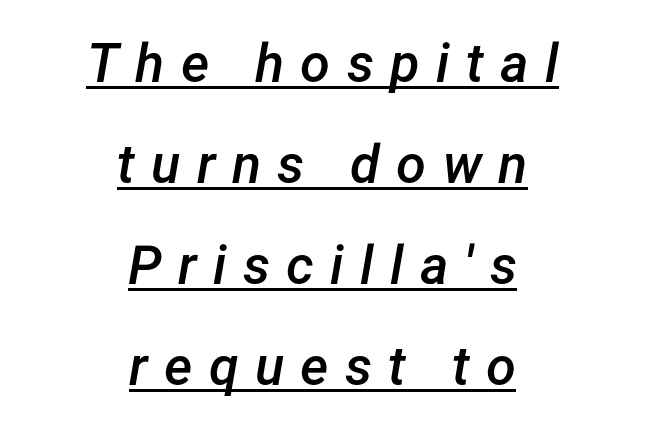
{"italic": "yes", "lean": "right", "slant_degrees": 12, "bold": "semi", "weight": "semibold", "width": "normal", "stroke_contrast": "low", "x_height": "medium", "monospaced": "no", "underline": "yes", "align": "center", "line_spacing_ratio": 1.87, "letter_spacing": "wide", "letter_spacing_em": 0.3, "glyph_px": 54}
